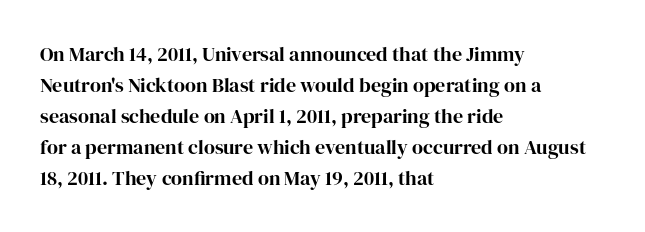
The image shows 20 px bold type, upright; set left-aligned, normal line spacing (1.55x), normal letter spacing, not underlined.
